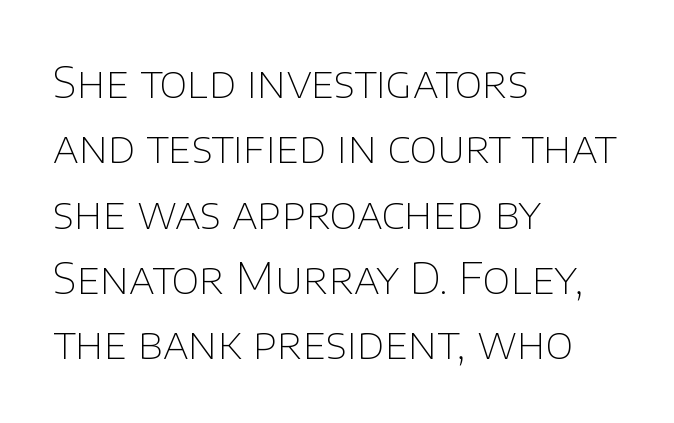
Q: Is the text bold? A: No.
Q: Is the text italic (slanted)? A: No, it is upright.
Q: Is the typeface a serif or a sans-serif typeface? A: Sans-serif.
Q: Is the text underlined? A: No.
Q: How is the paragraph aligned? A: Left-aligned.
Q: Is the spacing between letters normal or unusually wide? A: Normal.
Q: Is the spacing between lines tight, normal or loose? A: Normal.
Q: Width (condensed, normal, or wide)? A: Normal.
Q: Stroke contrast? A: Low.
Q: x-height? A: Large.
Q: Monospaced? A: No.
